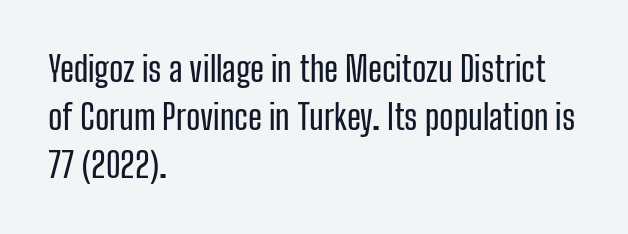
{"serif": "no", "italic": "no", "width": "condensed", "stroke_contrast": "low", "x_height": "medium", "monospaced": "no", "underline": "no", "align": "left", "line_spacing": "normal", "line_spacing_ratio": 1.41, "letter_spacing": "normal", "letter_spacing_em": 0.0, "glyph_px": 34}
